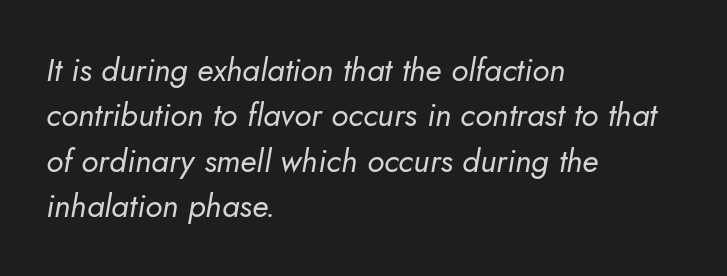
Lines of text with bare space underneath. Each word holds together tightly as a unit, with standard inter-letter gaps. Summary of weight: not heavy and not bold. Designer's note — italics engaged. Is this a fixed-width face? No — the glyphs have proportional, varying widths.
